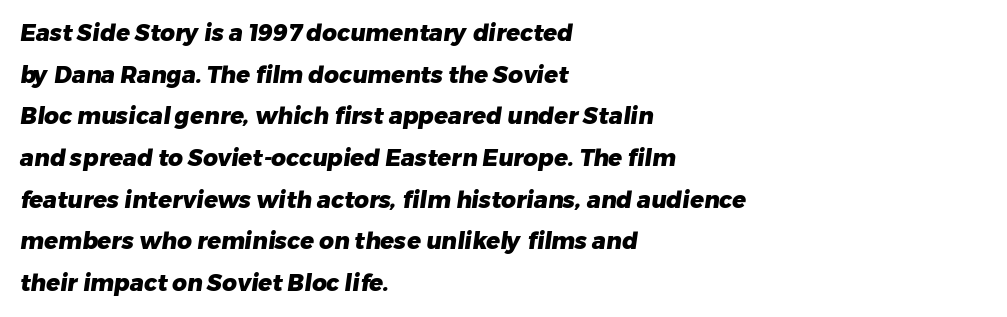
Students, note that the glyphs here touch the page at normal intervals. Every row of glyphs begins at an identical x-position on the left. Weight: bold. Rule under the text: the space is simply empty.
